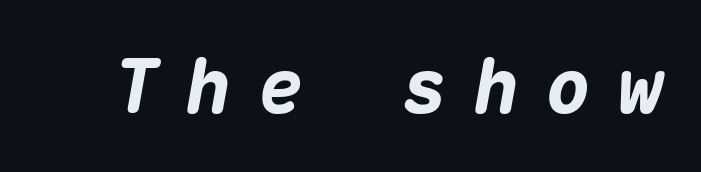
Q: Is the text bold? A: Yes.
Q: Is the text italic (slanted)? A: Yes, it leans right by about 10 degrees.
Q: Is the text underlined? A: No.
Q: Is the spacing between letters normal or unusually wide? A: Unusually wide.
Q: Width (condensed, normal, or wide)? A: Normal.
Q: Stroke contrast? A: Medium.
Q: x-height? A: Medium.
Q: Monospaced? A: Yes.
